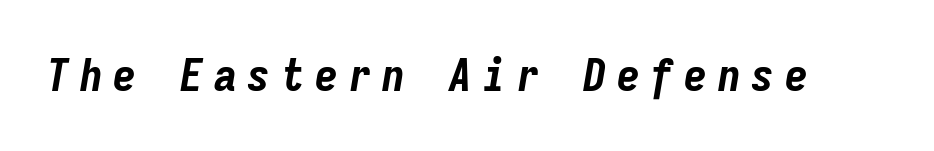
The image shows 46 px bold, condensed type, italic (leaning right), monospaced; set unusually wide letter spacing (+0.23 em), not underlined; low stroke contrast and a medium x-height.
